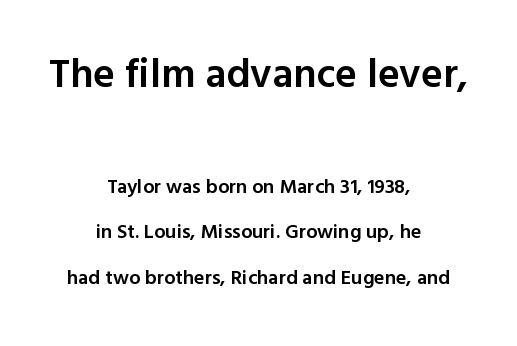
{"serif": "no", "italic": "no", "bold": "semi", "weight": "semibold", "width": "normal", "x_height": "medium", "monospaced": "no", "underline": "no", "align": "center", "line_spacing": "loose", "line_spacing_ratio": 2.29, "letter_spacing": "normal", "letter_spacing_em": 0.0, "larger_block": "first", "size_ratio": 2.05, "glyph_px": 41}
